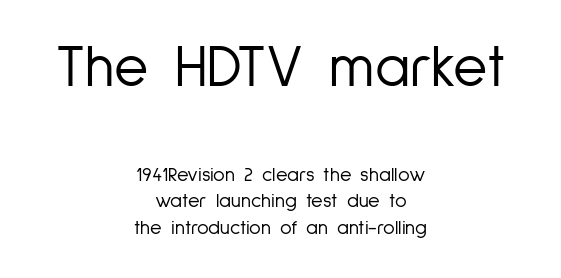
{"serif": "no", "italic": "no", "bold": "no", "weight": "light", "width": "condensed", "stroke_contrast": "low", "x_height": "medium", "monospaced": "no", "underline": "no", "align": "center", "line_spacing": "normal", "line_spacing_ratio": 1.33, "letter_spacing": "normal", "letter_spacing_em": 0.0, "larger_block": "first", "size_ratio": 2.95, "glyph_px": 59}
